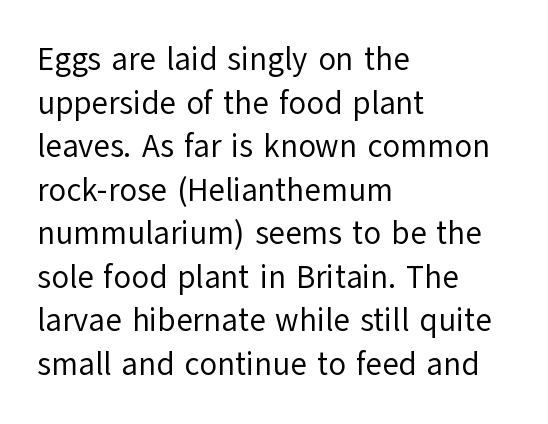
The image shows 32 px regular-weight sans-serif type, upright; set left-aligned, normal line spacing (1.36x), normal letter spacing, not underlined; low stroke contrast and a medium x-height.
